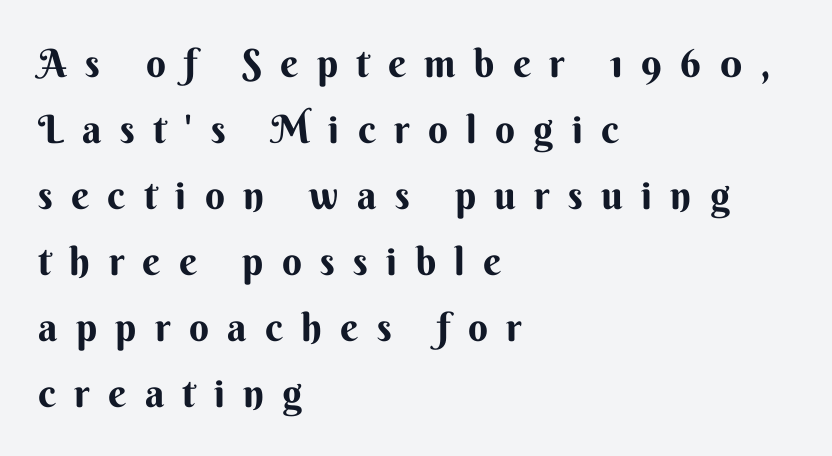
Successive baselines arrive at the customary interval. One-word summary of the alignment: left. In terms of letterform style, serifs are entirely absent. The area under the type is left untouched. The passage shown is emphatically bold. Tracking value appears strongly positive — letters spread wide.
